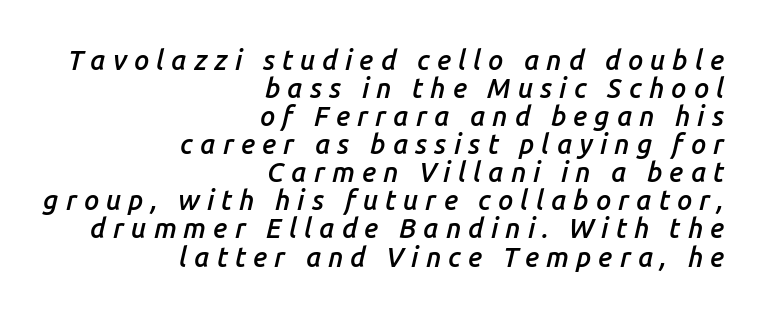
{"italic": "yes", "lean": "right", "slant_degrees": 14, "bold": "semi", "underline": "no", "align": "right", "line_spacing": "tight", "line_spacing_ratio": 1.04, "letter_spacing": "wide", "letter_spacing_em": 0.26, "glyph_px": 27}
